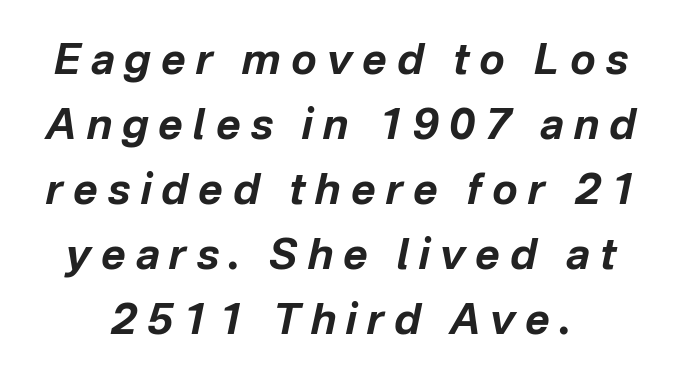
{"italic": "yes", "lean": "right", "slant_degrees": 12, "bold": "yes", "weight": "bold", "width": "normal", "stroke_contrast": "low", "x_height": "medium", "monospaced": "no", "underline": "no", "align": "center", "line_spacing": "normal", "line_spacing_ratio": 1.55, "letter_spacing": "wide", "letter_spacing_em": 0.24, "glyph_px": 42}
